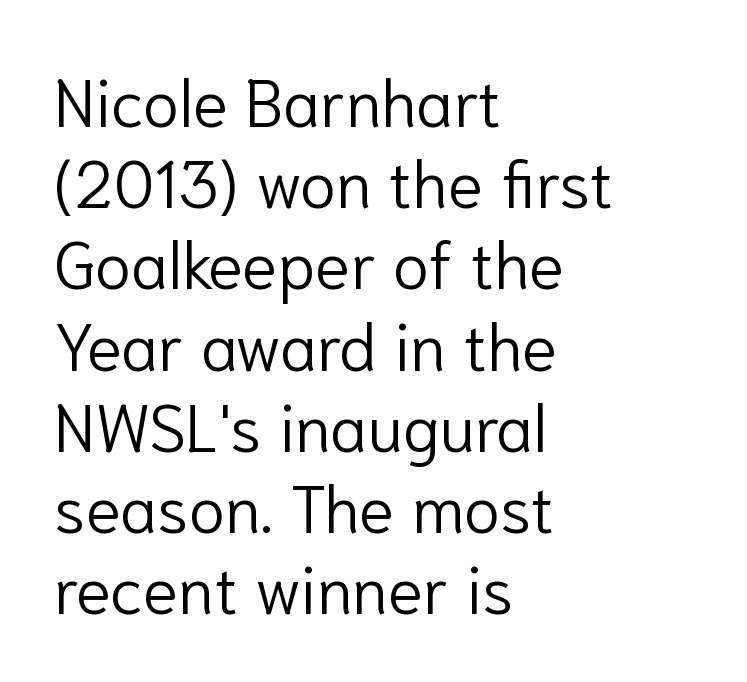
The image shows 66 px light sans-serif type, upright; set left-aligned, line spacing 1.23x, normal letter spacing, not underlined; low stroke contrast and a medium x-height.
